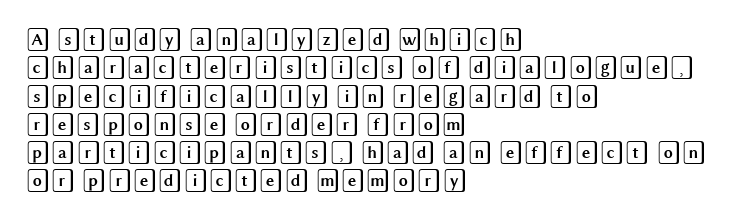
One-word summary of the alignment: left. These lines keep a tight, regular rhythm from letter to letter. Letters rest on an invisible, unmarked baseline. In terms of posture, this sample is upright.
